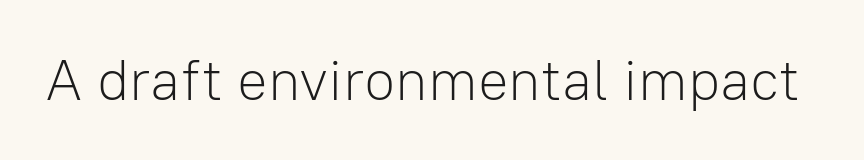
Q: Is the text bold? A: No.
Q: Is the text italic (slanted)? A: No, it is upright.
Q: Is the typeface a serif or a sans-serif typeface? A: Sans-serif.
Q: Is the text underlined? A: No.
Q: Is the spacing between letters normal or unusually wide? A: Normal.
Q: Width (condensed, normal, or wide)? A: Normal.
Q: Stroke contrast? A: Low.
Q: x-height? A: Medium.
Q: Monospaced? A: No.
